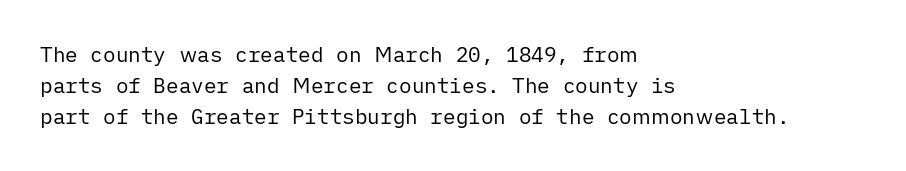
No chunkiness to these letters — they're not bold. The area under the type is left untouched. This rendering uses left alignment, leaving the right contour irregular. The font's upright variant was chosen for this text. Compared with typical body copy, the letter spacing here is the same.
